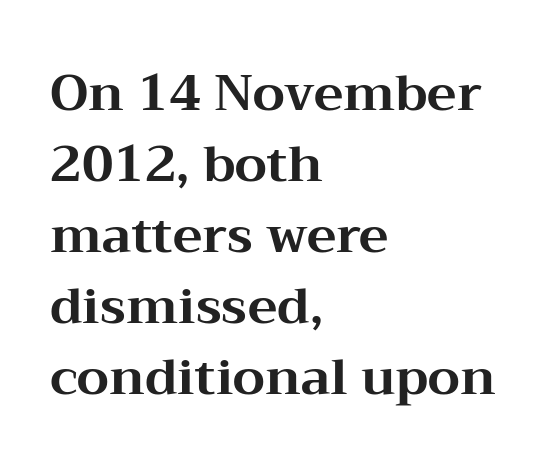
To sum up the face: it has serifs. As a designer I'd log this as weight 700, bold. A bare baseline throughout the passage. The typesetter chose a ragged-right arrangement here. Do the letters lean? They stand straight. The rendering uses natural spacing where letterforms have individual widths.
